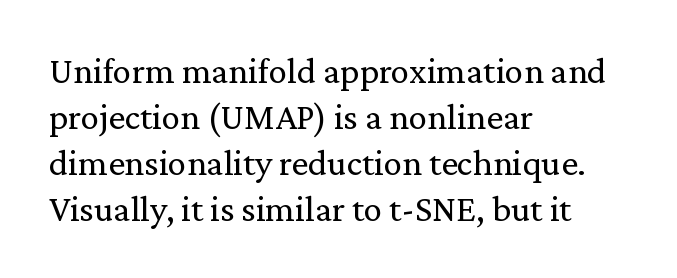
{"serif": "yes", "italic": "no", "bold": "no", "weight": "regular", "width": "normal", "stroke_contrast": "medium", "x_height": "medium", "monospaced": "no", "underline": "no", "align": "left", "line_spacing_ratio": 1.24, "letter_spacing": "normal", "letter_spacing_em": 0.0, "glyph_px": 37}
